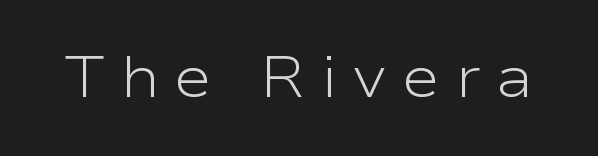
Q: Is the text bold? A: No.
Q: Is the text italic (slanted)? A: No, it is upright.
Q: Is the typeface a serif or a sans-serif typeface? A: Sans-serif.
Q: Is the text underlined? A: No.
Q: Is the spacing between letters normal or unusually wide? A: Unusually wide.
Q: Width (condensed, normal, or wide)? A: Wide.
Q: Stroke contrast? A: Low.
Q: x-height? A: Medium.
Q: Monospaced? A: No.
